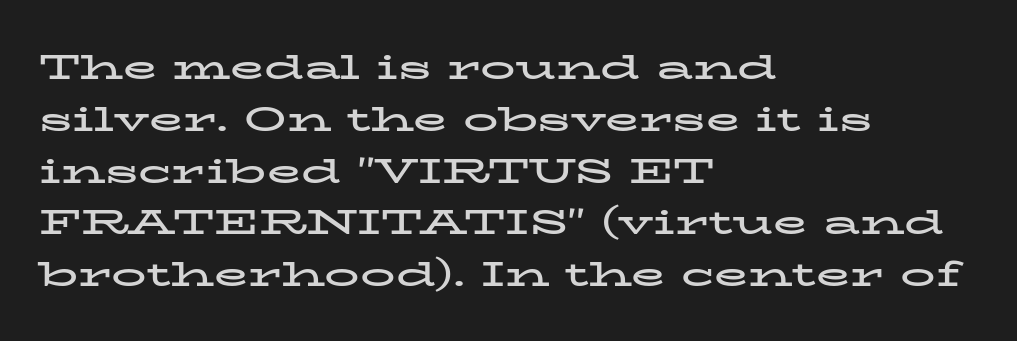
The image shows 35 px bold, wide serif type, upright; set left-aligned, normal line spacing (1.48x), normal letter spacing, not underlined; low stroke contrast and a medium x-height.
